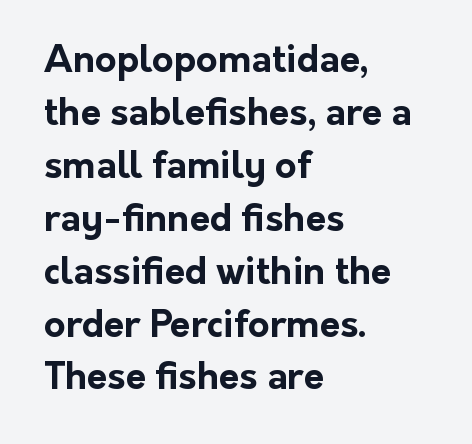
Is there much room between lines? A standard amount, neither cramped nor airy. Just letters on the line, the space beneath them empty. Check where the strokes stop: nothing finishes them off — pure sans. The typesetting leans heavy: a genuine bold. Every character sits straight up, as roman type does.
